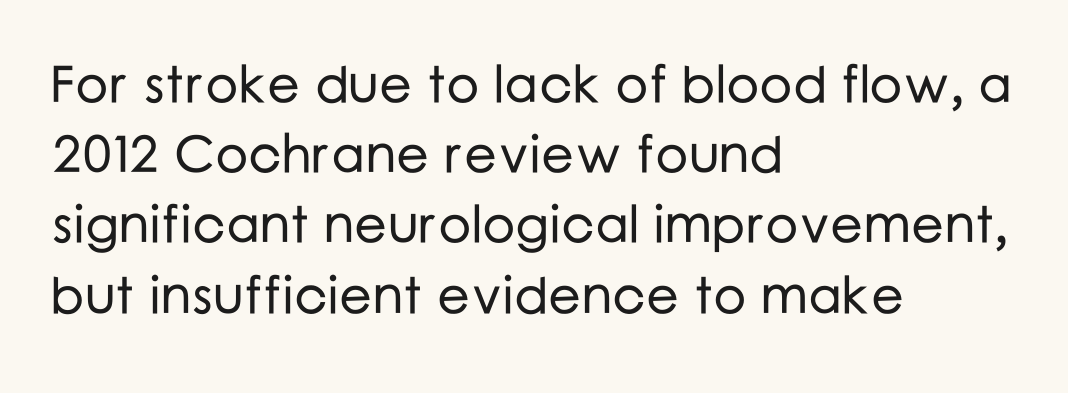
Q: Is the text italic (slanted)? A: No, it is upright.
Q: Is the typeface a serif or a sans-serif typeface? A: Sans-serif.
Q: Is the text underlined? A: No.
Q: How is the paragraph aligned? A: Left-aligned.
Q: Is the spacing between letters normal or unusually wide? A: Normal.
Q: Is the spacing between lines tight, normal or loose? A: Normal.
Q: Width (condensed, normal, or wide)? A: Normal.
Q: Stroke contrast? A: Low.
Q: x-height? A: Medium.
Q: Monospaced? A: No.
